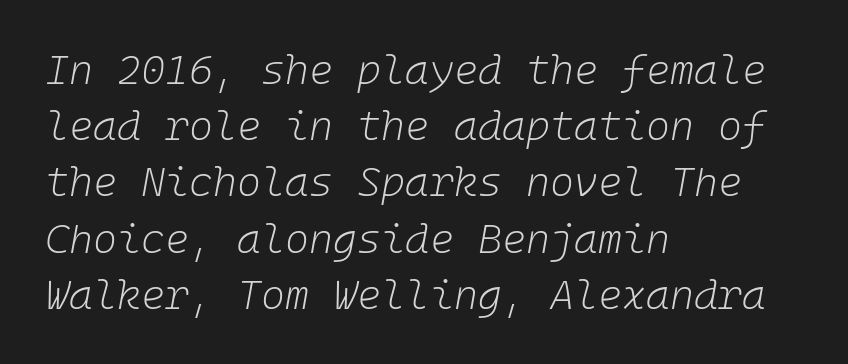
{"italic": "yes", "lean": "right", "slant_degrees": 10, "bold": "no", "weight": "light", "width": "normal", "stroke_contrast": "low", "x_height": "medium", "underline": "no", "align": "left", "line_spacing": "normal", "line_spacing_ratio": 1.37, "letter_spacing": "normal", "letter_spacing_em": 0.0, "glyph_px": 41}
